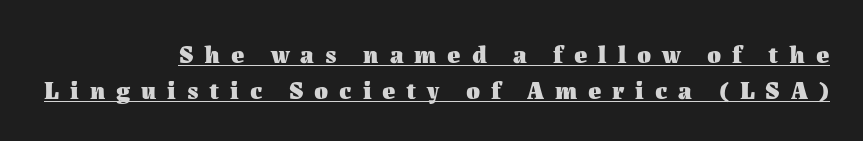
Notice how descenders clear the ascenders below comfortably — that's standard leading. Tracking value appears strongly positive — letters spread wide. Tall strokes in this sample are plumb rather than angled. The passage shown is emphatically bold.
